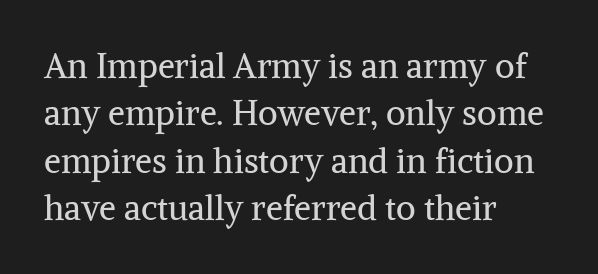
{"serif": "yes", "italic": "no", "bold": "no", "weight": "regular", "width": "normal", "stroke_contrast": "medium", "x_height": "medium", "monospaced": "no", "underline": "no", "align": "left", "line_spacing": "normal", "line_spacing_ratio": 1.39, "letter_spacing": "normal", "letter_spacing_em": 0.0, "glyph_px": 34}
